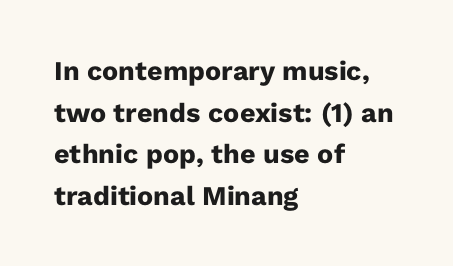
The image shows 27 px bold type, upright; set left-aligned, normal line spacing (1.54x), normal letter spacing, not underlined.
